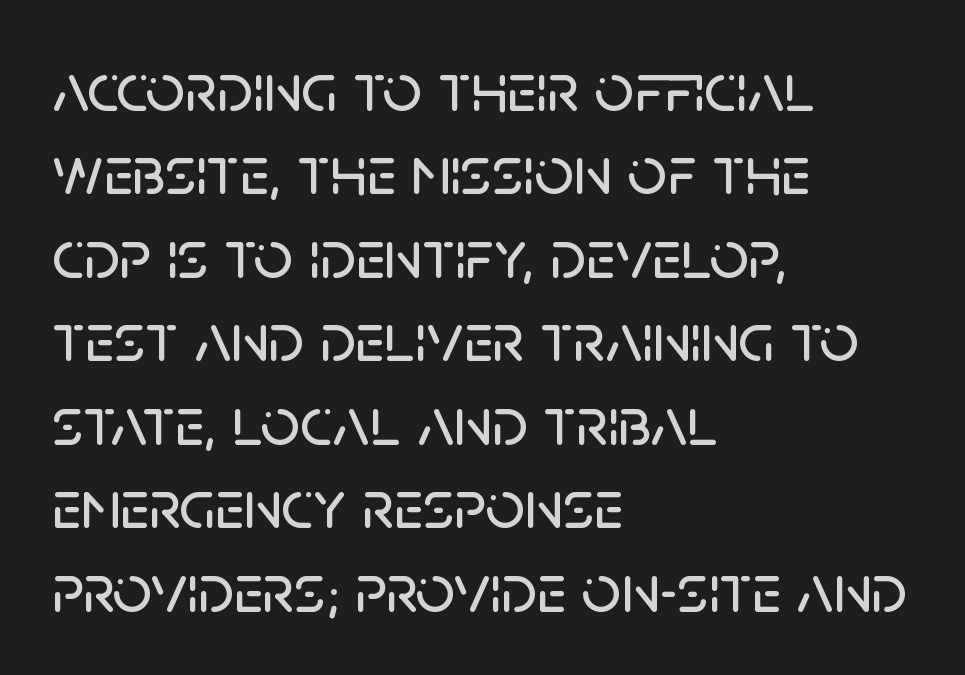
{"serif": "no", "italic": "no", "width": "normal", "stroke_contrast": "low", "x_height": "large", "monospaced": "no", "underline": "no", "align": "left", "line_spacing_ratio": 1.21, "letter_spacing": "normal", "letter_spacing_em": 0.0, "glyph_px": 69}
